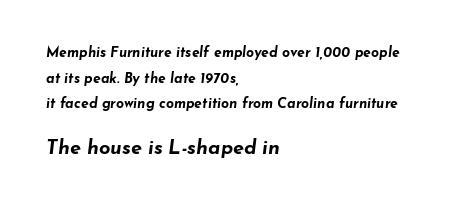
{"italic": "yes", "lean": "right", "slant_degrees": 7, "bold": "yes", "underline": "no", "align": "left", "line_spacing_ratio": 1.83, "letter_spacing": "normal", "letter_spacing_em": 0.0, "larger_block": "second", "size_ratio": 1.43, "glyph_px": 20}
